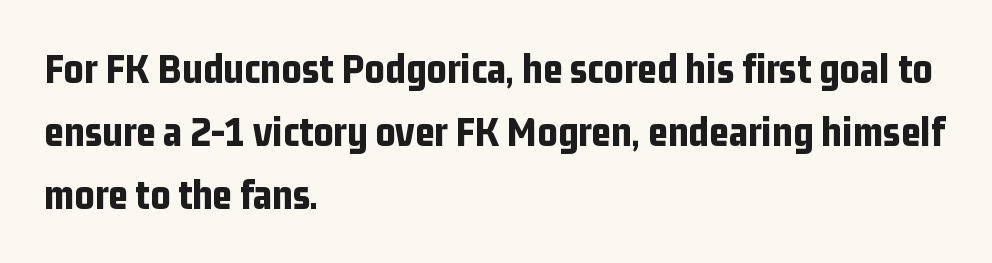
The image shows 43 px bold, condensed sans-serif type, upright; set left-aligned, normal line spacing (1.47x), normal letter spacing, not underlined; low stroke contrast and a medium x-height.
